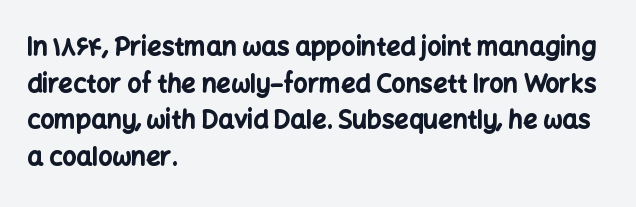
Compared with an ordinary text face, these strokes are far heavier — a full bold. Tall strokes in this sample are plumb rather than angled. Reading down the block, your eye returns to a fixed left position each line. The space directly below the letters is spotless. Leading matches the norm, producing a regular column. The type is set solid horizontally, with unmodified tracking.
